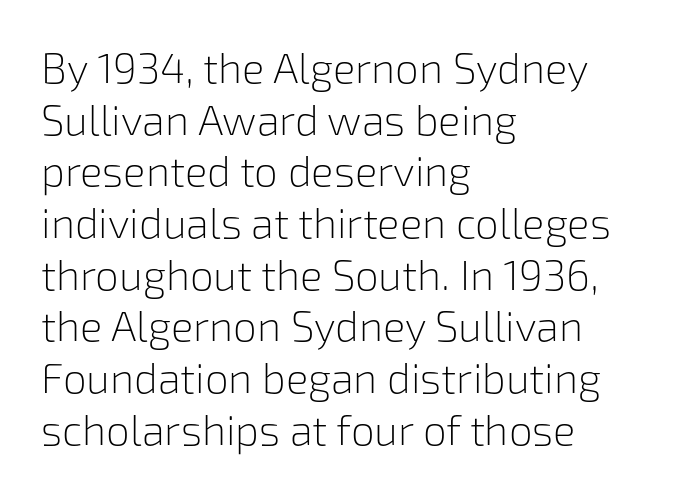
The image shows 42 px light sans-serif type, upright; set left-aligned, line spacing 1.23x, normal letter spacing, not underlined; low stroke contrast and a medium x-height.
